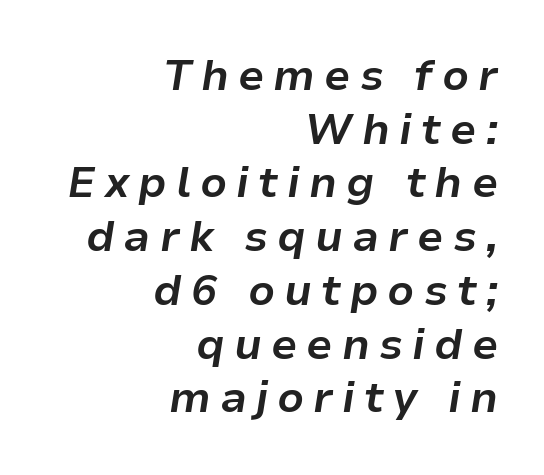
{"italic": "yes", "lean": "right", "slant_degrees": 9, "bold": "yes", "weight": "bold", "width": "normal", "stroke_contrast": "low", "x_height": "medium", "monospaced": "no", "underline": "no", "align": "right", "line_spacing": "normal", "line_spacing_ratio": 1.25, "letter_spacing": "wide", "letter_spacing_em": 0.21, "glyph_px": 43}
